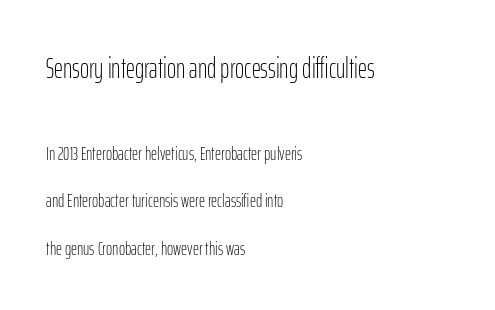
The image shows 28 px light, condensed sans-serif type, upright; set left-aligned, loose line spacing (2.49x), normal letter spacing, not underlined; the first (top) block is 1.47x larger; low stroke contrast and a medium x-height.
